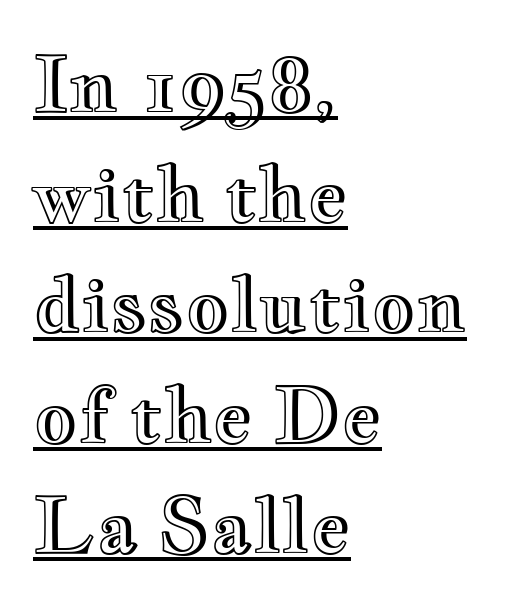
{"italic": "no", "width": "wide", "x_height": "small", "monospaced": "no", "underline": "yes", "align": "left", "line_spacing": "normal", "line_spacing_ratio": 1.45, "letter_spacing": "normal", "letter_spacing_em": 0.0, "glyph_px": 76}
